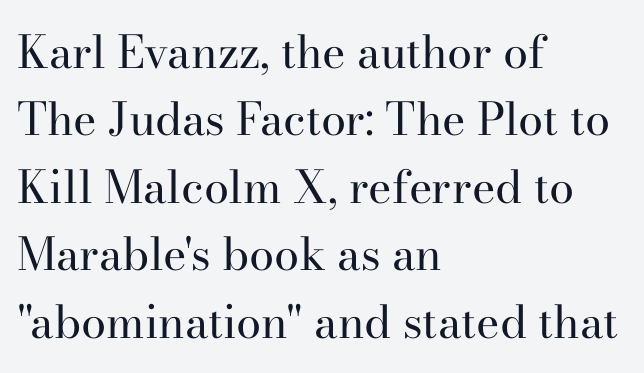
Q: Is the text bold? A: No.
Q: Is the text italic (slanted)? A: No, it is upright.
Q: Is the typeface a serif or a sans-serif typeface? A: Serif.
Q: Is the text underlined? A: No.
Q: How is the paragraph aligned? A: Left-aligned.
Q: Is the spacing between letters normal or unusually wide? A: Normal.
Q: Is the spacing between lines tight, normal or loose? A: Normal.
Q: Width (condensed, normal, or wide)? A: Normal.
Q: Stroke contrast? A: High.
Q: x-height? A: Small.
Q: Monospaced? A: No.
